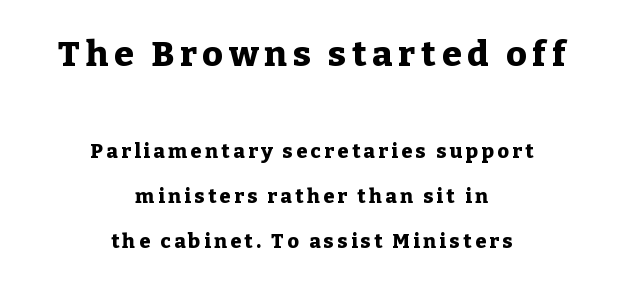
The image shows 35 px heavy serif type, upright; set centered, loose line spacing (2.24x), not underlined; the first (top) block is 1.75x larger; low stroke contrast and a medium x-height.
